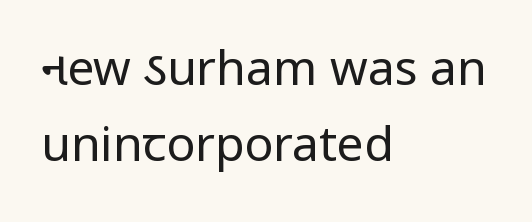
The passage shown is typeset with a sans-serif family. Quick note: interline space is typical. Descenders hang freely into open space. How are the letters spaced? Ordinarily, with no added tracking. Proportional: the letters do not fall into vertical columns.
